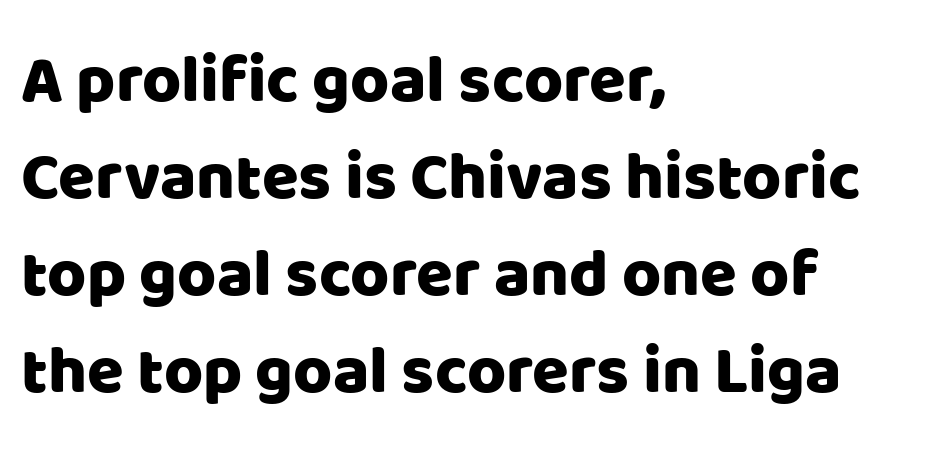
Q: Is the text italic (slanted)? A: No, it is upright.
Q: Is the typeface a serif or a sans-serif typeface? A: Sans-serif.
Q: Is the text underlined? A: No.
Q: How is the paragraph aligned? A: Left-aligned.
Q: Is the spacing between letters normal or unusually wide? A: Normal.
Q: Is the spacing between lines tight, normal or loose? A: Normal.
Q: Width (condensed, normal, or wide)? A: Normal.
Q: Stroke contrast? A: Low.
Q: x-height? A: Large.
Q: Monospaced? A: No.
